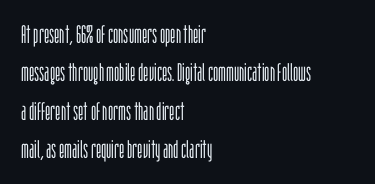
Q: Is the text bold? A: No.
Q: Is the text italic (slanted)? A: No, it is upright.
Q: Is the text underlined? A: No.
Q: How is the paragraph aligned? A: Left-aligned.
Q: Is the spacing between letters normal or unusually wide? A: Normal.
Q: Is the spacing between lines tight, normal or loose? A: Normal.
